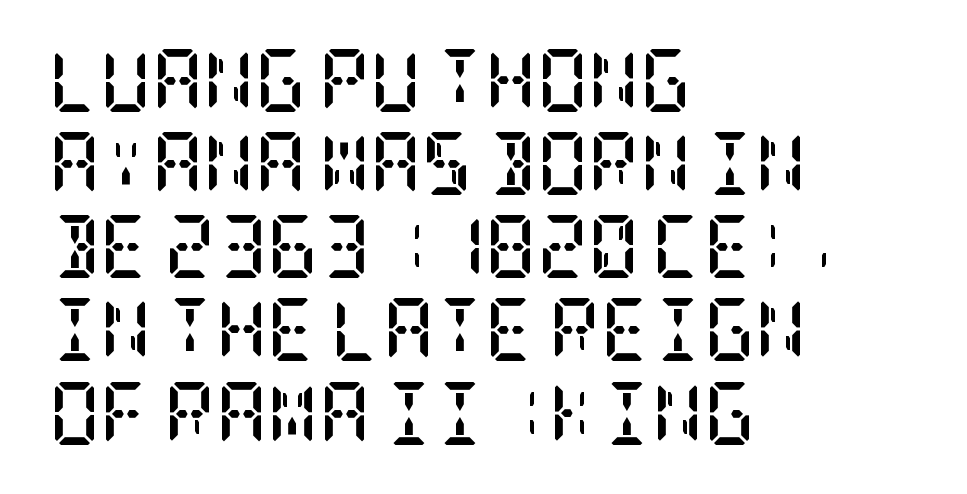
The image shows 63 px semibold, condensed serif type, upright; set left-aligned, normal line spacing (1.32x), normal letter spacing, not underlined; low stroke contrast and a large x-height.
